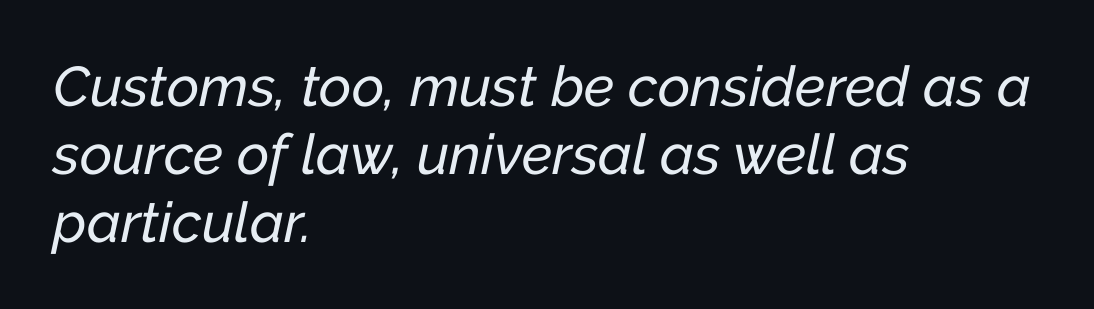
{"italic": "yes", "lean": "right", "slant_degrees": 12, "width": "normal", "stroke_contrast": "low", "x_height": "medium", "monospaced": "no", "underline": "no", "align": "left", "line_spacing_ratio": 1.21, "letter_spacing": "normal", "letter_spacing_em": 0.0, "glyph_px": 56}
